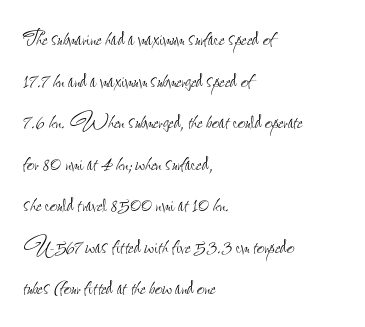
The image shows 27 px text type; set left-aligned, normal line spacing (1.54x), normal letter spacing, not underlined.
